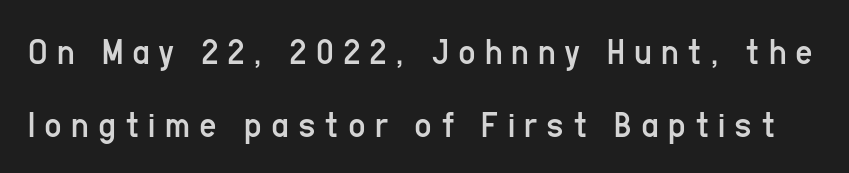
Stroke terminals: plain, sans-serif. The space beneath each line is pristine and unruled. Proportional: the letters do not fall into vertical columns. These lines stand farther apart than default settings would place them.
